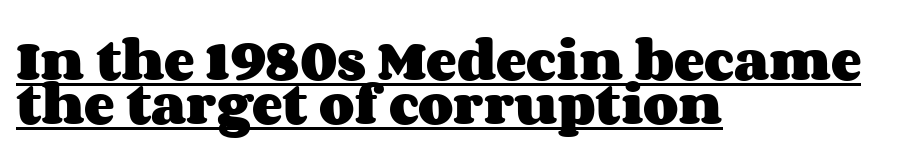
These lines huddle together more closely than default settings would place them. Every row of glyphs begins at an identical x-position on the left. Glance below the letters and you will spot a drawn line. Letter spacing: default. Each letter keeps its own natural width here, so spacing adapts to shape. Students, this is bold: see how much ink each stroke carries.
